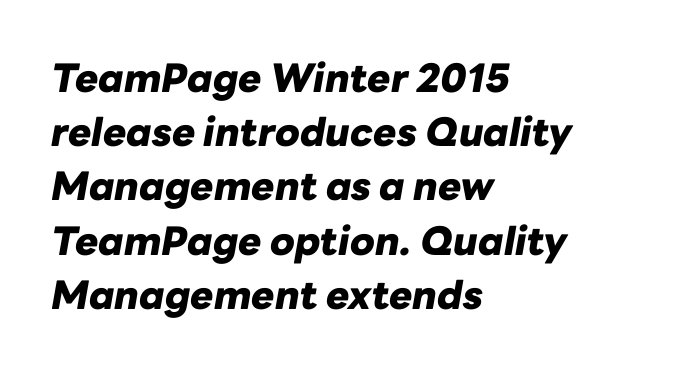
The image shows 39 px heavy type, italic (leaning right); set left-aligned, normal line spacing (1.39x), normal letter spacing, not underlined; low stroke contrast and a medium x-height.
